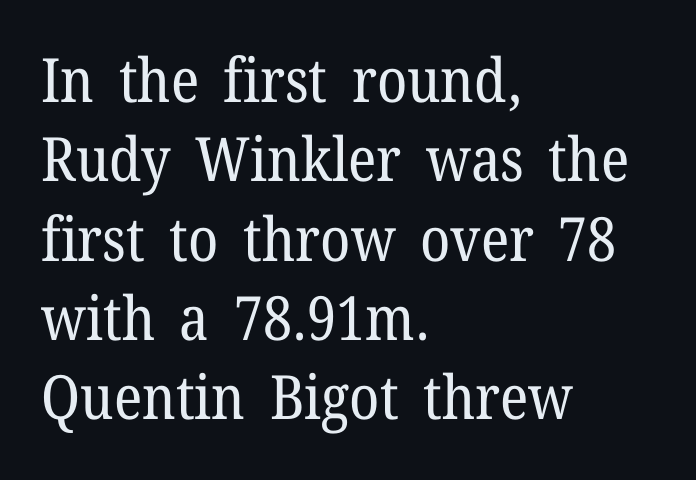
Rendered with straight, roman letterforms. Letter spacing: default. Evenly set lines give the paragraph a standard silhouette. You could not count columns in this text — the font is proportionally spaced. These lines stack with their left ends in a neat column. Is the type heavy? It reads as light-to-regular instead.
